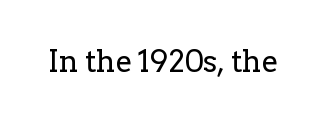
The image shows 30 px regular-weight serif type, upright; set normal letter spacing, not underlined; low stroke contrast and a medium x-height.
